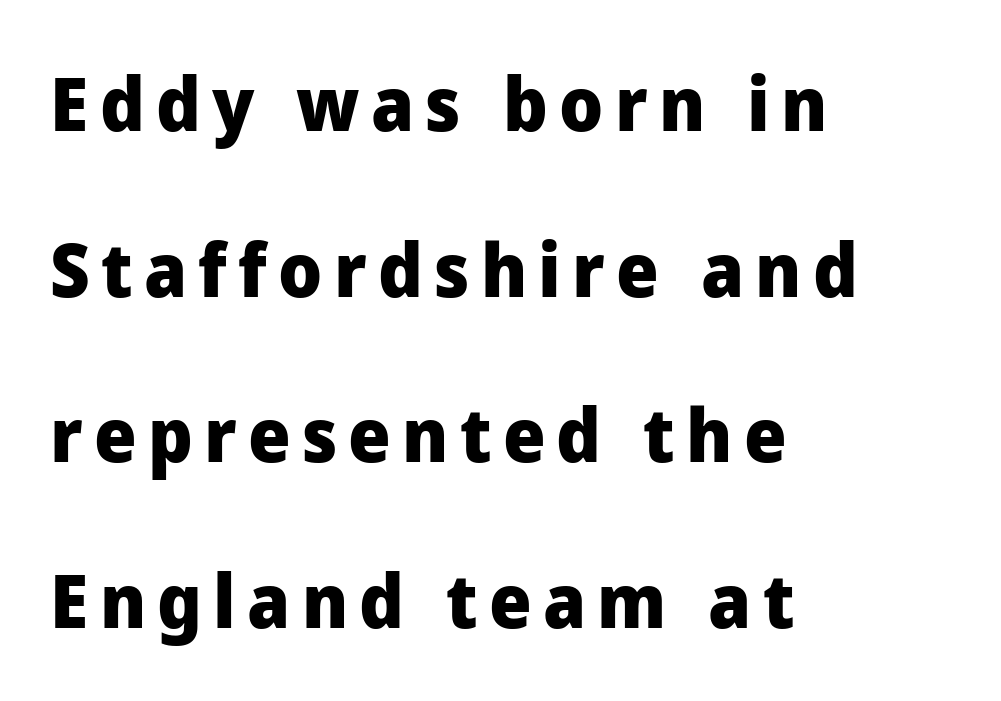
Q: Is the text bold? A: Yes.
Q: Is the text italic (slanted)? A: No, it is upright.
Q: Is the typeface a serif or a sans-serif typeface? A: Sans-serif.
Q: Is the text underlined? A: No.
Q: How is the paragraph aligned? A: Left-aligned.
Q: Is the spacing between lines tight, normal or loose? A: Loose.
Q: Width (condensed, normal, or wide)? A: Normal.
Q: Stroke contrast? A: Low.
Q: x-height? A: Medium.
Q: Monospaced? A: No.
